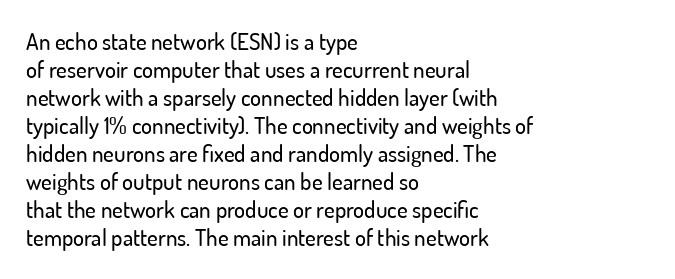
Q: Is the text italic (slanted)? A: No, it is upright.
Q: Is the text underlined? A: No.
Q: How is the paragraph aligned? A: Left-aligned.
Q: Is the spacing between letters normal or unusually wide? A: Normal.
